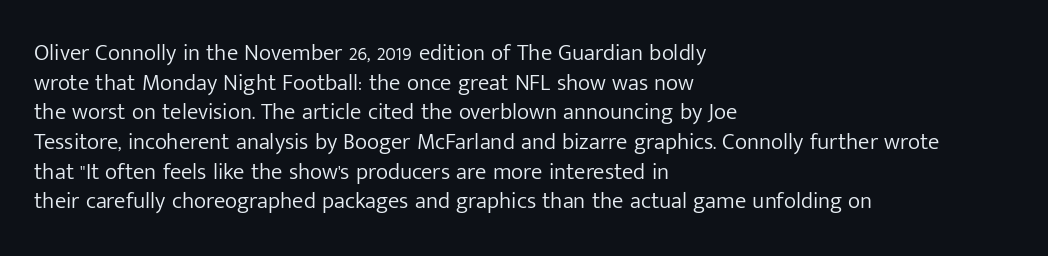
The lines sit at an ordinary, default distance from one another. The rag falls on the right side of this text block. The characters are drawn with everyday or finer stroke widths. Descender tails drop into unmarked territory.
